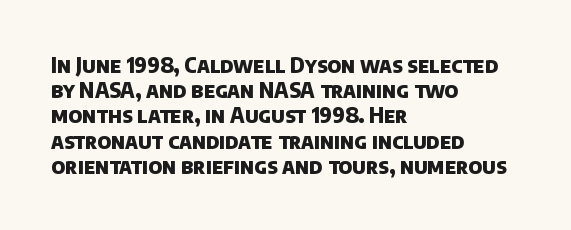
The image shows 21 px bold type; set left-aligned, line spacing 1.2x, normal letter spacing, not underlined.
